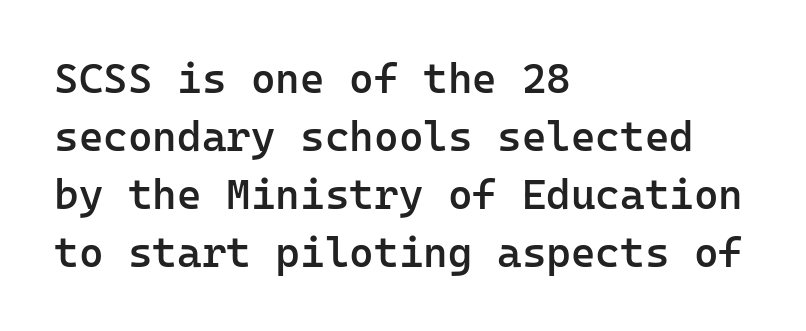
{"serif": "no", "italic": "no", "bold": "semi", "weight": "semibold", "width": "normal", "stroke_contrast": "low", "x_height": "medium", "monospaced": "yes", "underline": "no", "align": "left", "line_spacing": "normal", "line_spacing_ratio": 1.38, "letter_spacing": "normal", "letter_spacing_em": 0.0, "glyph_px": 42}
